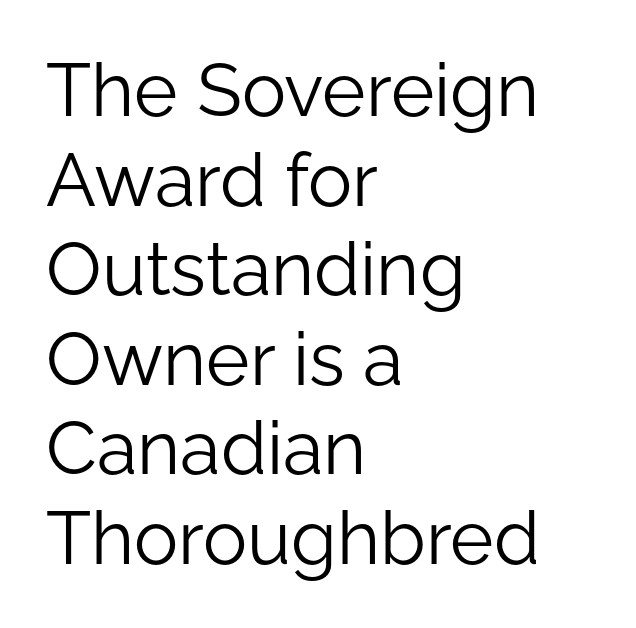
No feet cap the strokes, marking this as sans-serif type. Is the block centered? No — it sits flush against the left margin. The words here are not underlined. Letter spacing: default. Every character sits straight up, as roman type does.
